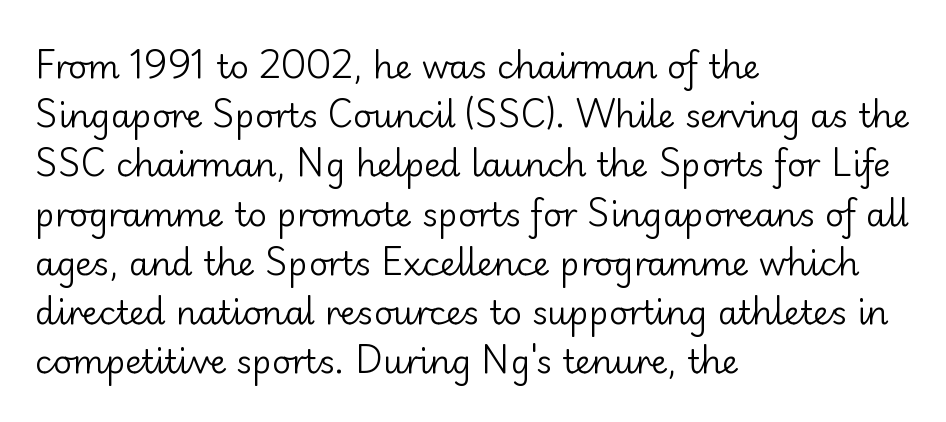
{"serif": "no", "italic": "no", "bold": "no", "weight": "regular", "width": "normal", "stroke_contrast": "low", "x_height": "small", "monospaced": "no", "underline": "no", "align": "left", "line_spacing": "normal", "line_spacing_ratio": 1.49, "letter_spacing": "normal", "letter_spacing_em": 0.0, "glyph_px": 33}
